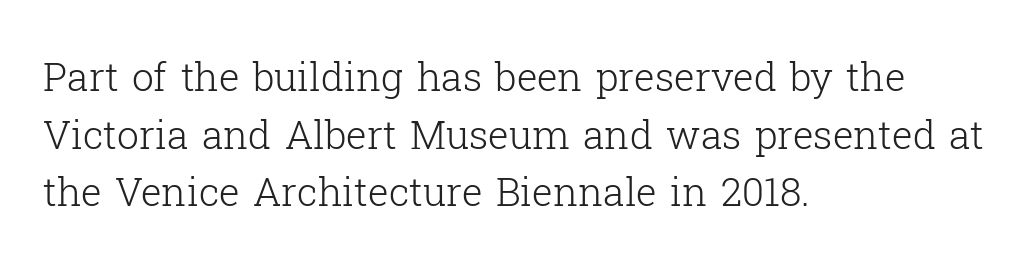
Q: Is the text bold? A: No.
Q: Is the text italic (slanted)? A: No, it is upright.
Q: Is the typeface a serif or a sans-serif typeface? A: Serif.
Q: Is the text underlined? A: No.
Q: How is the paragraph aligned? A: Left-aligned.
Q: Is the spacing between letters normal or unusually wide? A: Normal.
Q: Is the spacing between lines tight, normal or loose? A: Normal.
Q: Width (condensed, normal, or wide)? A: Normal.
Q: Stroke contrast? A: Low.
Q: x-height? A: Medium.
Q: Monospaced? A: No.
